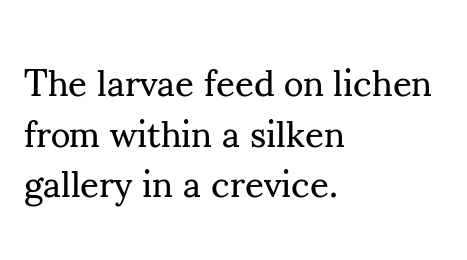
{"serif": "yes", "italic": "no", "bold": "no", "weight": "regular", "width": "normal", "stroke_contrast": "medium", "x_height": "small", "monospaced": "no", "underline": "no", "align": "left", "line_spacing": "normal", "line_spacing_ratio": 1.37, "letter_spacing": "normal", "letter_spacing_em": 0.0, "glyph_px": 37}
